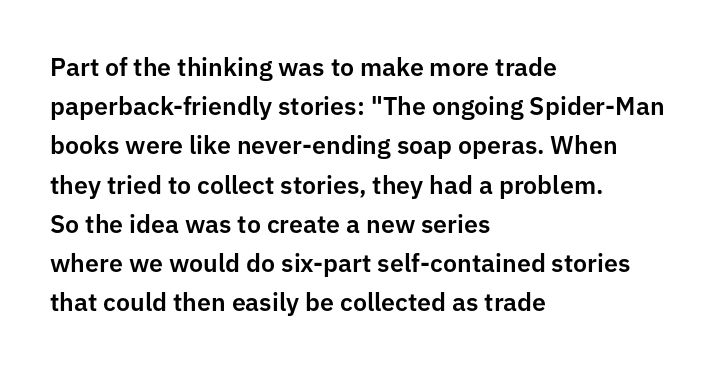
Q: Is the text italic (slanted)? A: No, it is upright.
Q: Is the text underlined? A: No.
Q: How is the paragraph aligned? A: Left-aligned.
Q: Is the spacing between letters normal or unusually wide? A: Normal.
Q: Is the spacing between lines tight, normal or loose? A: Normal.
